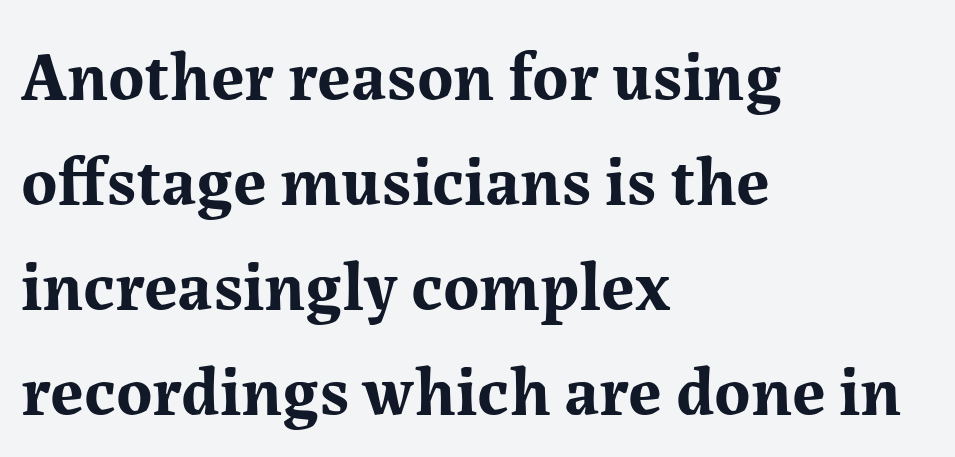
The type is set solid horizontally, with unmodified tracking. A typesetter would call this leading conventional body-copy spacing. Classification — serif. Stroke thickness is high; the sample reads as a true bold. Clear beneath every line of the passage.
